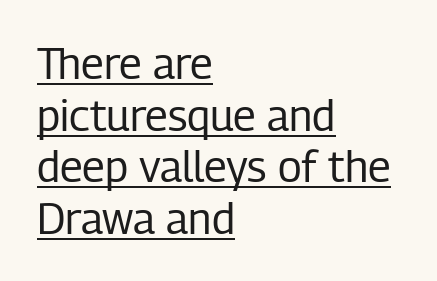
The typeface chosen for these lines omits serifs. Between one letter and the next there's only the usual sliver of space. Do the letters lean? They stand straight. Horizontal alignment here is leftward, the default for most running prose. The passage shown is typed in a proportional face where columns would drift. Unbolded letterforms with no extra heft.
